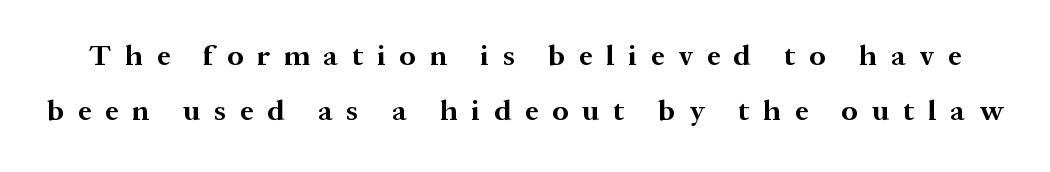
Q: Is the text bold? A: Yes.
Q: Is the text italic (slanted)? A: No, it is upright.
Q: Is the typeface a serif or a sans-serif typeface? A: Serif.
Q: Is the text underlined? A: No.
Q: Is the spacing between letters normal or unusually wide? A: Unusually wide.
Q: Is the spacing between lines tight, normal or loose? A: Loose.
Q: Width (condensed, normal, or wide)? A: Normal.
Q: Stroke contrast? A: Medium.
Q: x-height? A: Medium.
Q: Monospaced? A: No.
